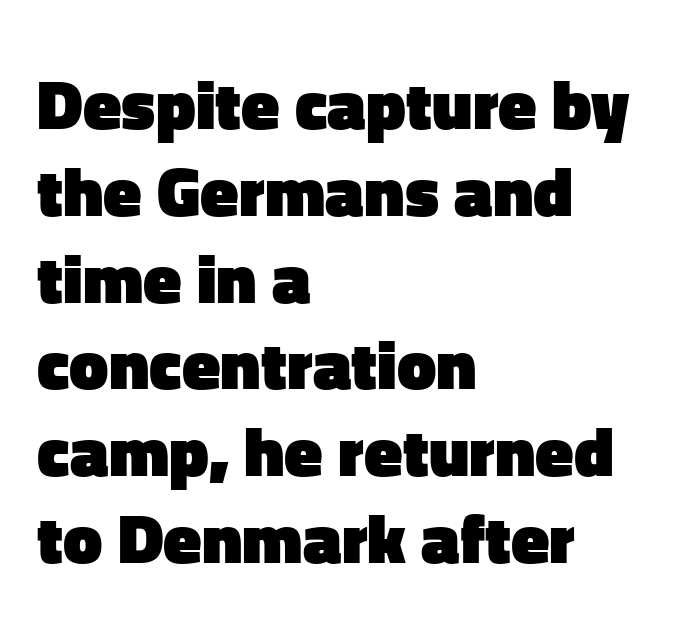
Q: Is the text bold? A: Yes.
Q: Is the text italic (slanted)? A: No, it is upright.
Q: Is the typeface a serif or a sans-serif typeface? A: Sans-serif.
Q: Is the text underlined? A: No.
Q: How is the paragraph aligned? A: Left-aligned.
Q: Is the spacing between letters normal or unusually wide? A: Normal.
Q: Width (condensed, normal, or wide)? A: Normal.
Q: Stroke contrast? A: Low.
Q: x-height? A: Medium.
Q: Monospaced? A: No.
